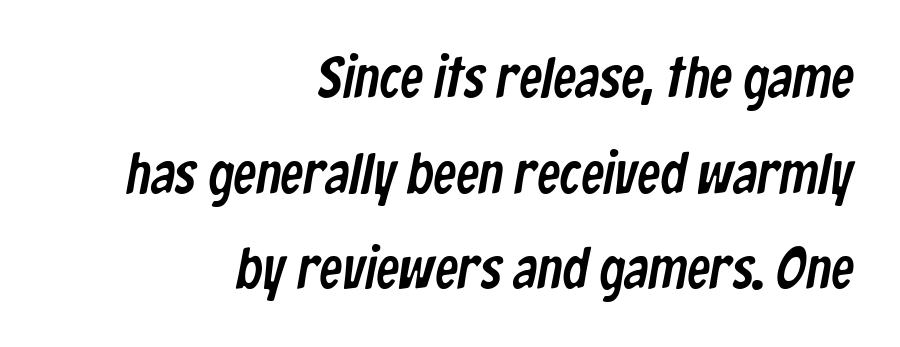
{"serif": "no", "width": "condensed", "stroke_contrast": "low", "x_height": "medium", "monospaced": "no", "underline": "no", "align": "right", "line_spacing": "normal", "line_spacing_ratio": 1.65, "letter_spacing": "normal", "letter_spacing_em": 0.0, "glyph_px": 58}
